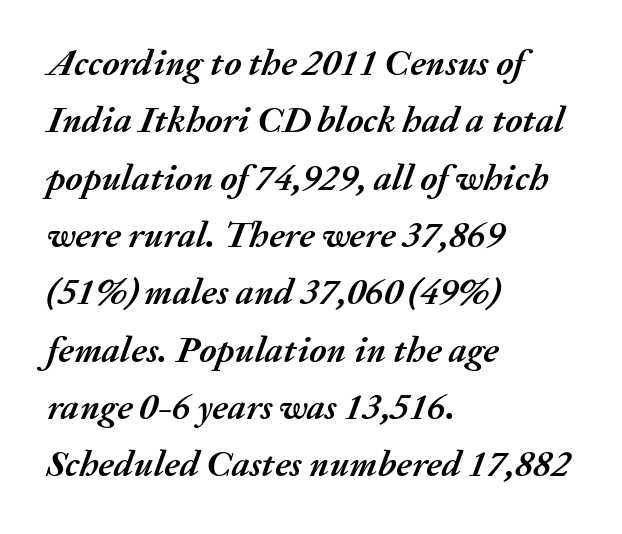
Q: Is the text bold? A: Yes.
Q: Is the text italic (slanted)? A: Yes, it leans right by about 20 degrees.
Q: Is the text underlined? A: No.
Q: How is the paragraph aligned? A: Left-aligned.
Q: Is the spacing between letters normal or unusually wide? A: Normal.
Q: Is the spacing between lines tight, normal or loose? A: Normal.
Q: Width (condensed, normal, or wide)? A: Normal.
Q: Stroke contrast? A: Medium.
Q: x-height? A: Medium.
Q: Monospaced? A: No.
